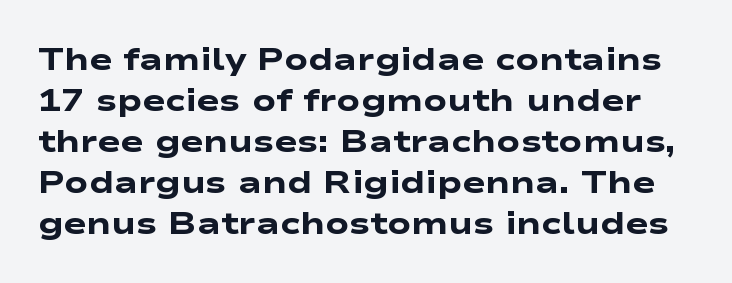
{"serif": "no", "bold": "yes", "weight": "heavy", "width": "wide", "stroke_contrast": "low", "x_height": "medium", "monospaced": "no", "underline": "no", "line_spacing": "normal", "line_spacing_ratio": 1.32, "letter_spacing": "normal", "letter_spacing_em": 0.0, "glyph_px": 31}
